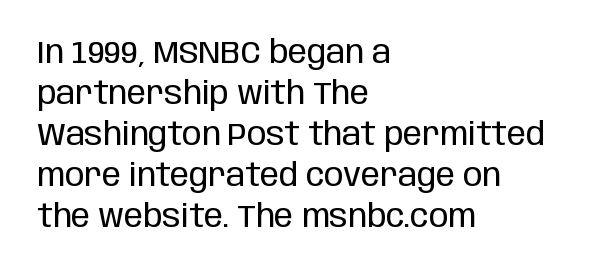
The image shows 32 px regular-weight, condensed sans-serif type, upright; set left-aligned, normal line spacing (1.28x), normal letter spacing, not underlined; low stroke contrast and a large x-height.
